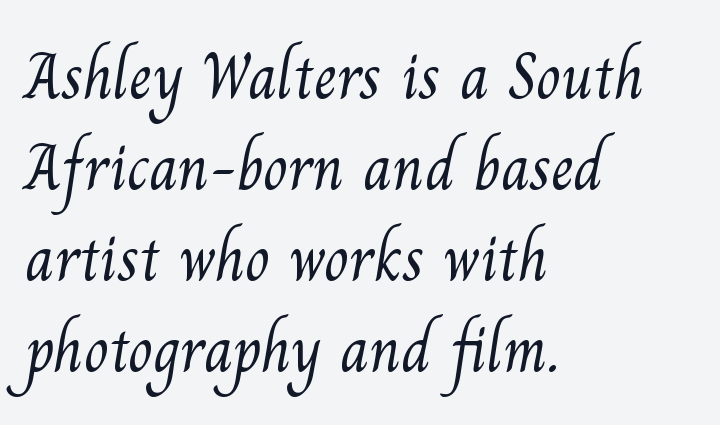
Rows of type keep a routine distance in the vertical direction. The space beneath each line is pristine and unruled. The compositor pushed each line to the left boundary. The passage shown is typed in a proportional face where columns would drift. The typeface has the unassuming heft of standard copy or less.
